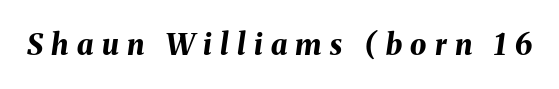
{"italic": "yes", "lean": "right", "slant_degrees": 8, "bold": "yes", "weight": "bold", "width": "normal", "stroke_contrast": "medium", "x_height": "medium", "monospaced": "no", "underline": "no", "letter_spacing": "wide", "letter_spacing_em": 0.29, "glyph_px": 29}
